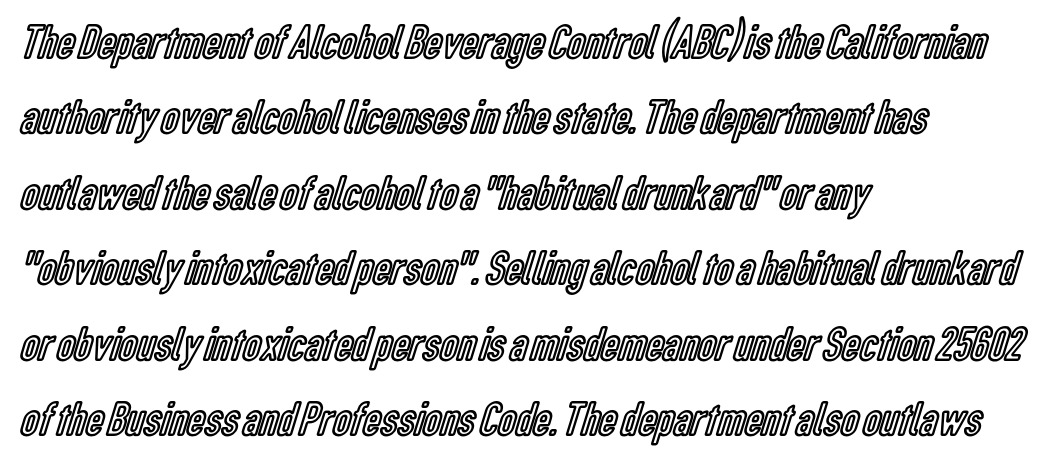
{"width": "condensed", "x_height": "medium", "monospaced": "no", "underline": "no", "align": "left", "line_spacing": "normal", "line_spacing_ratio": 1.54, "letter_spacing": "normal", "letter_spacing_em": 0.0, "glyph_px": 49}
